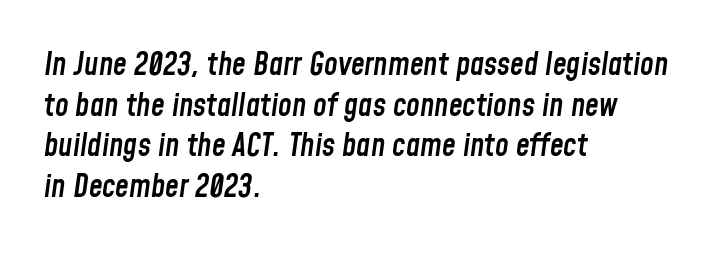
Q: Is the text bold? A: Semi-bold.
Q: Is the text italic (slanted)? A: Yes, it leans right by about 8 degrees.
Q: Is the text underlined? A: No.
Q: How is the paragraph aligned? A: Left-aligned.
Q: Is the spacing between letters normal or unusually wide? A: Normal.
Q: Is the spacing between lines tight, normal or loose? A: Normal.
Q: Width (condensed, normal, or wide)? A: Condensed.
Q: Stroke contrast? A: Low.
Q: x-height? A: Medium.
Q: Monospaced? A: No.
